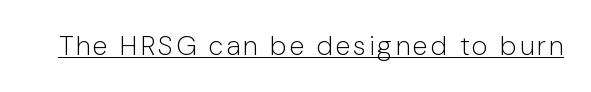
This is not heavy type; no bold has been used. A roman cut, with each character standing at attention. Is there an underline? Yes — a line sits under the letters.
